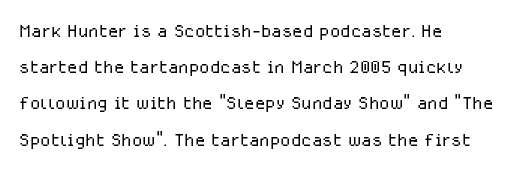
{"italic": "no", "bold": "no", "underline": "no", "align": "left", "line_spacing": "normal", "line_spacing_ratio": 1.51, "letter_spacing": "normal", "letter_spacing_em": 0.0, "glyph_px": 24}
